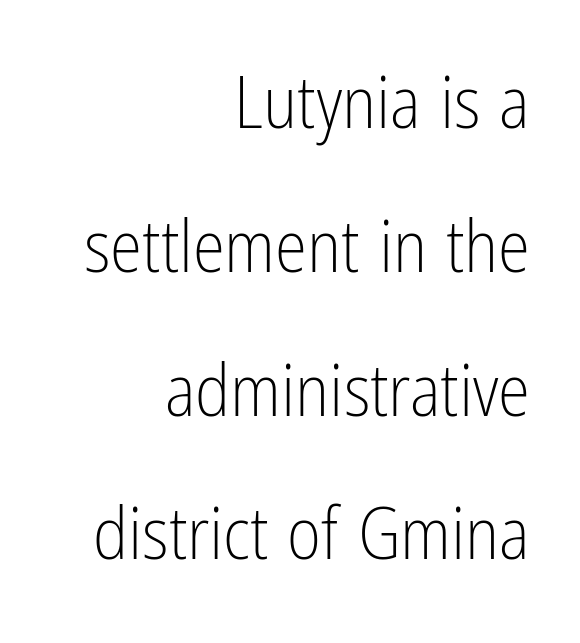
{"serif": "no", "italic": "no", "bold": "no", "weight": "light", "width": "condensed", "stroke_contrast": "low", "x_height": "medium", "monospaced": "no", "underline": "no", "align": "right", "line_spacing": "loose", "line_spacing_ratio": 1.97, "letter_spacing": "normal", "letter_spacing_em": 0.0, "glyph_px": 73}
